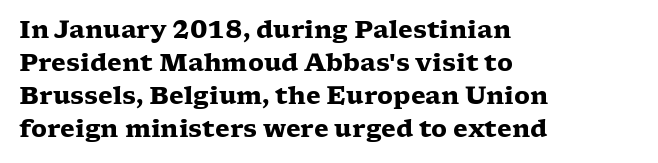
These lines keep a tight, regular rhythm from letter to letter. Heavy-handed strokes throughout: this text is bold. A normal amount of white space separates one row of letters from the next. The font's upright variant was chosen for this text. The string is rendered with underlining switched off. Which margin do the lines hug? The left one — the right edge is uneven.
